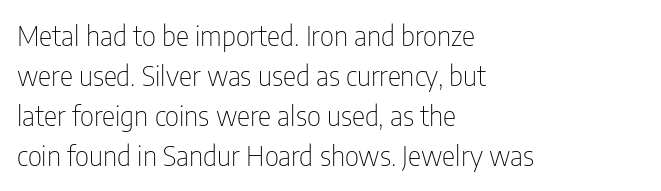
The passage shown stacks its lines at a standard gap. This is the regular roman posture of the typeface. The face used here is rendered with its standard letterfit. Bare-footed words on every line.
